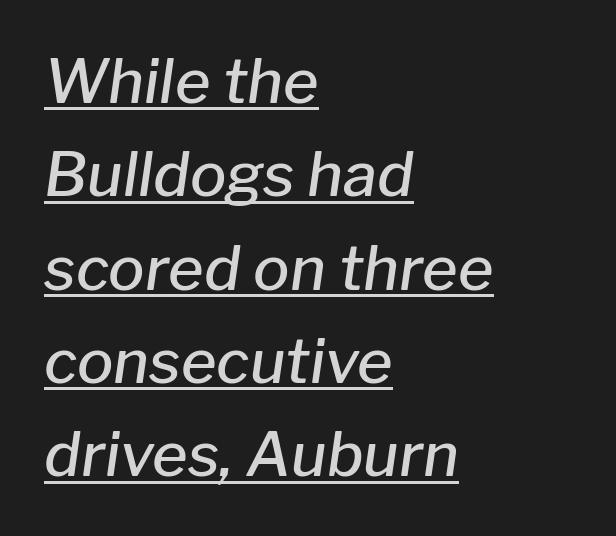
The image shows 61 px semibold type, italic (leaning right); set left-aligned, normal line spacing (1.53x), normal letter spacing, underlined; low stroke contrast and a medium x-height.
